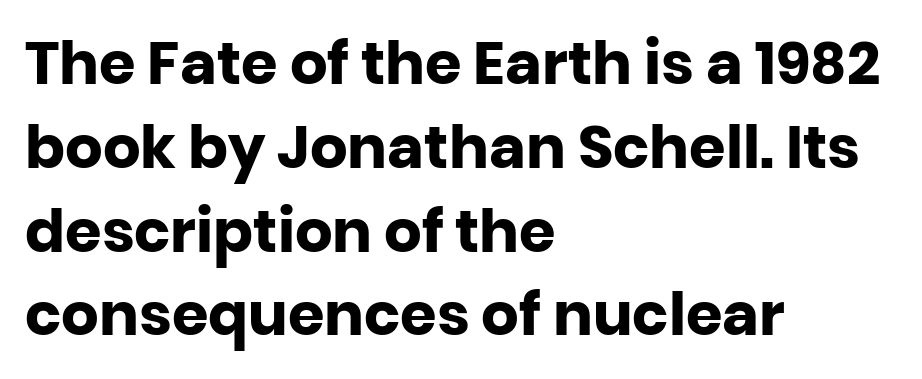
Q: Is the text bold? A: Yes.
Q: Is the text italic (slanted)? A: No, it is upright.
Q: Is the typeface a serif or a sans-serif typeface? A: Sans-serif.
Q: Is the text underlined? A: No.
Q: How is the paragraph aligned? A: Left-aligned.
Q: Is the spacing between letters normal or unusually wide? A: Normal.
Q: Is the spacing between lines tight, normal or loose? A: Normal.
Q: Width (condensed, normal, or wide)? A: Normal.
Q: Stroke contrast? A: Low.
Q: x-height? A: Large.
Q: Monospaced? A: No.
